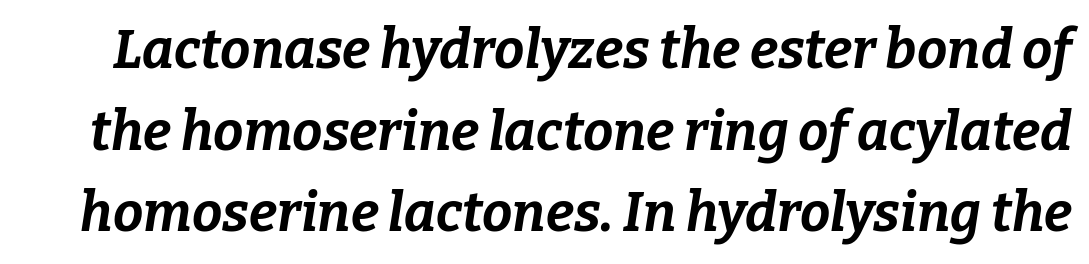
{"italic": "yes", "lean": "right", "slant_degrees": 9, "bold": "yes", "weight": "bold", "width": "normal", "stroke_contrast": "low", "x_height": "medium", "monospaced": "no", "underline": "no", "line_spacing": "normal", "line_spacing_ratio": 1.51, "letter_spacing": "normal", "letter_spacing_em": 0.0, "glyph_px": 54}
